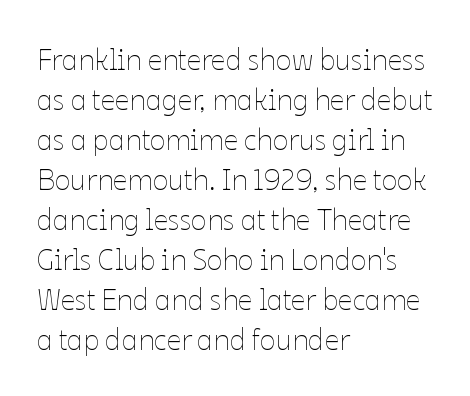
{"italic": "no", "bold": "no", "weight": "thin", "width": "normal", "stroke_contrast": "low", "x_height": "medium", "monospaced": "no", "underline": "no", "align": "left", "line_spacing": "normal", "line_spacing_ratio": 1.38, "letter_spacing": "normal", "letter_spacing_em": 0.0, "glyph_px": 29}
